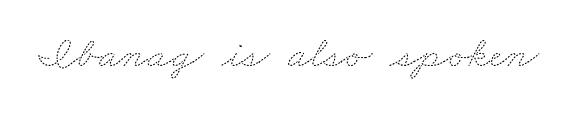
The image shows 45 px thin, wide type; set normal letter spacing, not underlined; medium stroke contrast and a small x-height.
